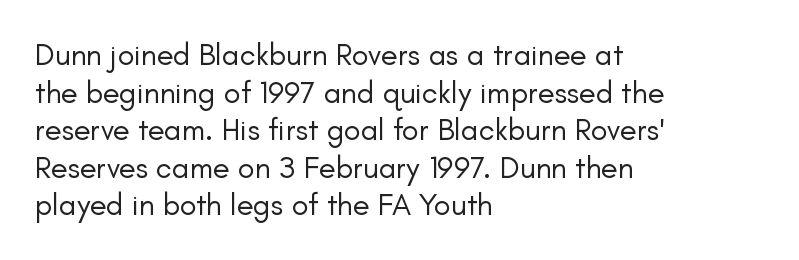
Is this a fixed-width face? No — the glyphs have proportional, varying widths. These glyphs show unthickened strokes, regular width or finer. The font's upright variant was chosen for this text. Type without underlining.
